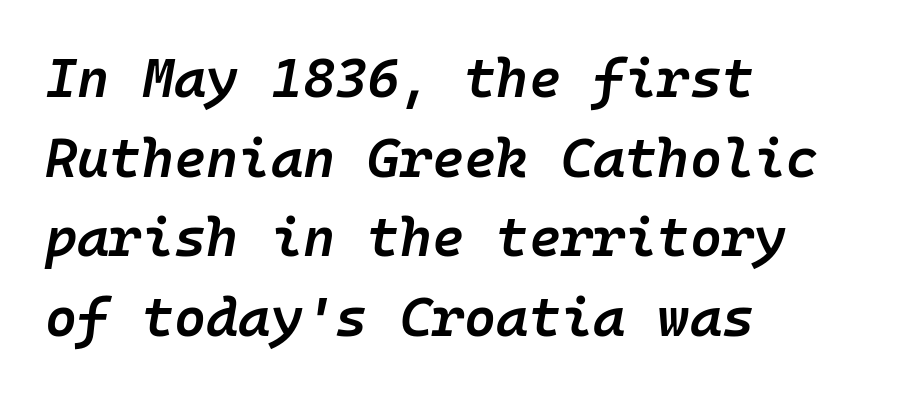
{"italic": "yes", "lean": "right", "slant_degrees": 10, "bold": "semi", "weight": "semibold", "width": "normal", "stroke_contrast": "low", "x_height": "medium", "monospaced": "yes", "underline": "no", "align": "left", "line_spacing": "normal", "line_spacing_ratio": 1.45, "letter_spacing": "normal", "letter_spacing_em": 0.0, "glyph_px": 55}
